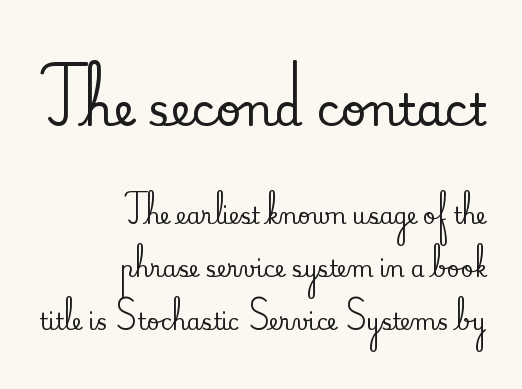
The image shows 45 px serif type, upright; set right-aligned, loose line spacing (2.41x), normal letter spacing, not underlined; the first (top) block is 2.05x larger; medium stroke contrast and a small x-height.
